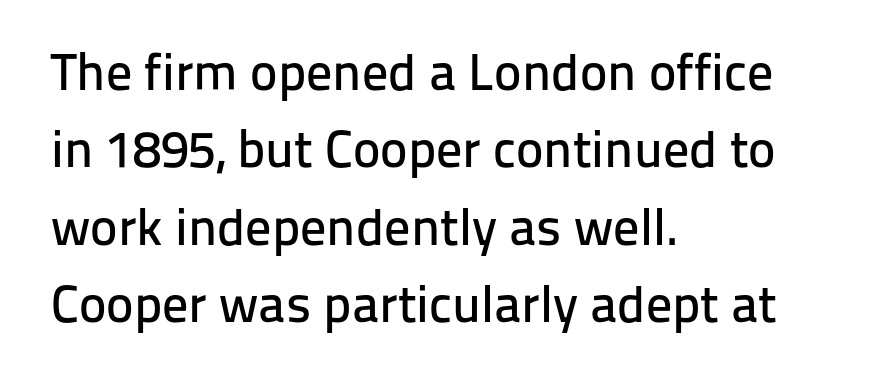
Q: Is the text italic (slanted)? A: No, it is upright.
Q: Is the typeface a serif or a sans-serif typeface? A: Sans-serif.
Q: Is the text underlined? A: No.
Q: How is the paragraph aligned? A: Left-aligned.
Q: Is the spacing between letters normal or unusually wide? A: Normal.
Q: Is the spacing between lines tight, normal or loose? A: Normal.
Q: Width (condensed, normal, or wide)? A: Normal.
Q: Stroke contrast? A: Low.
Q: x-height? A: Medium.
Q: Monospaced? A: No.
